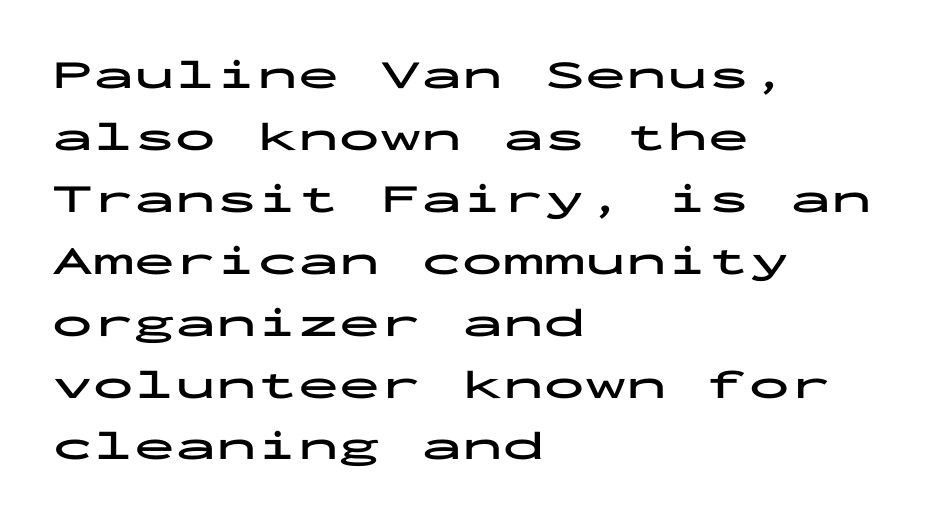
The image shows 41 px bold, wide sans-serif type, upright, monospaced; set left-aligned, normal line spacing (1.51x), normal letter spacing, not underlined; low stroke contrast and a medium x-height.
